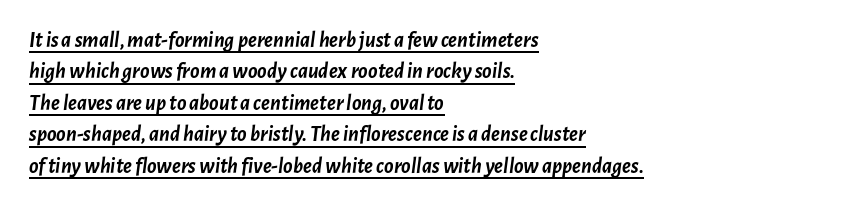
What weight is shown? A full bold with thick strokes. A continuous stroke trails under the words, as in a hyperlink. All the whitespace from short lines collects on the right. The gaps between neighbouring characters are ordinary and unremarkable.
